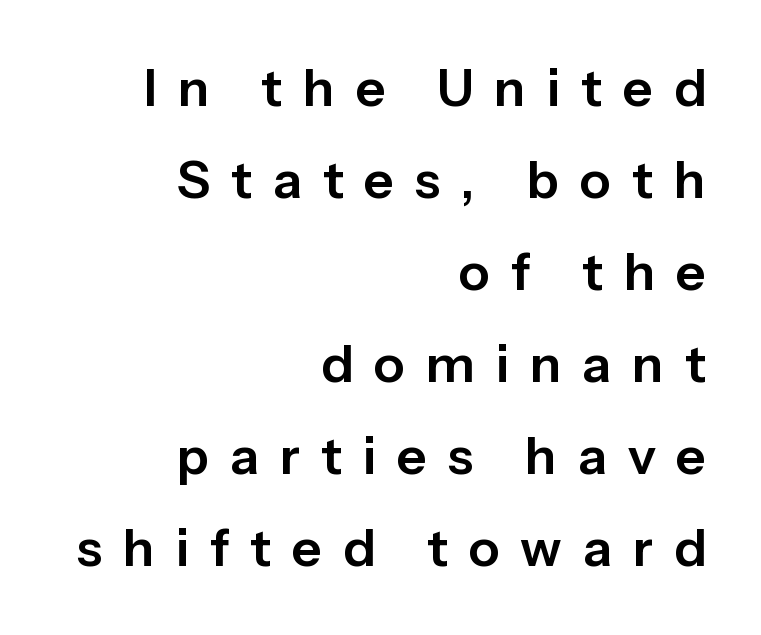
The image shows 52 px sans-serif type, upright; set right-aligned, line spacing 1.77x, unusually wide letter spacing (+0.4 em), not underlined; low stroke contrast and a medium x-height.
